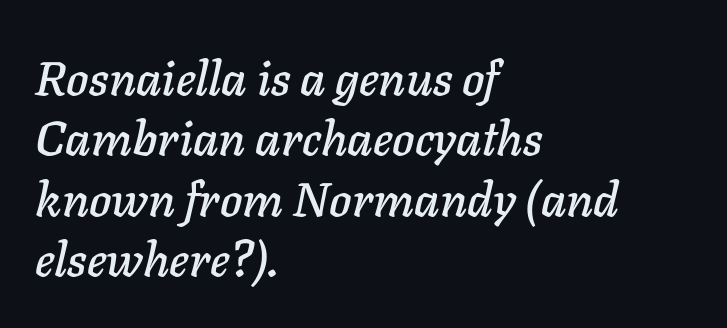
The image shows 48 px text type, italic (leaning right); set left-aligned, normal line spacing (1.26x), normal letter spacing, not underlined; low stroke contrast and a medium x-height.
